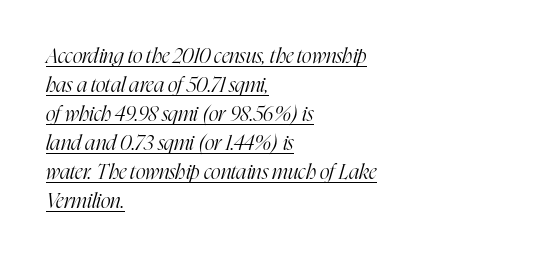
The image shows 21 px text type, italic (leaning right); set left-aligned, normal line spacing (1.38x), normal letter spacing, underlined.
